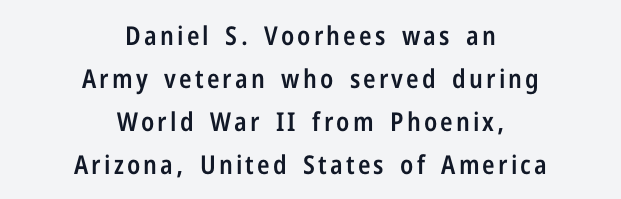
Q: Is the text bold? A: Semi-bold.
Q: Is the text italic (slanted)? A: No, it is upright.
Q: Is the text underlined? A: No.
Q: How is the paragraph aligned? A: Centered.
Q: Is the spacing between lines tight, normal or loose? A: Normal.
